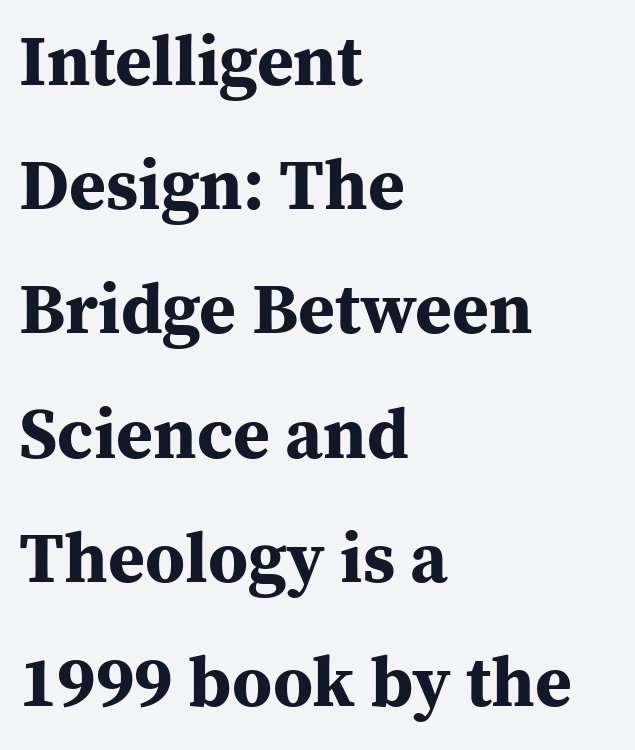
Notice how the stems are strictly vertical — no italics here. I'd describe the lettering as bold — thick and assertive. Characters follow at the spacing the type designer built in. Each row of text sits above clean, open space. A typesetter would call this proportional, since set widths differ per character. Caption: multi-line text, flush left, ragged right.
